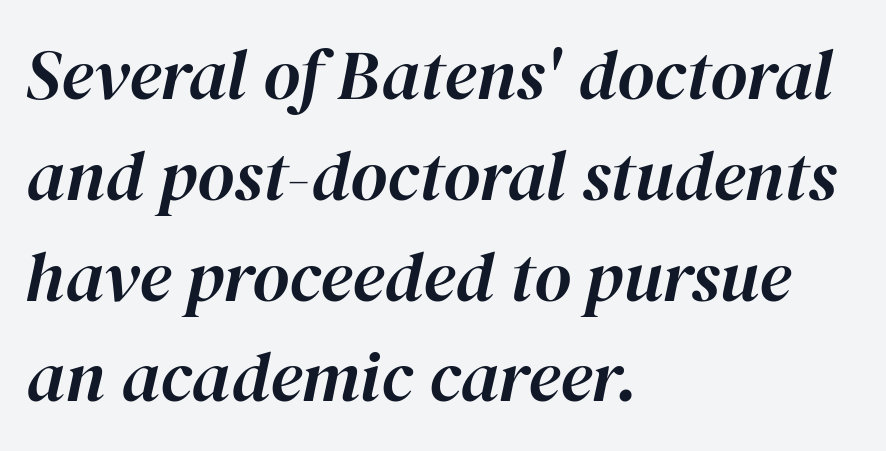
This block has exactly the height ordinary leading produces. Honestly, the letter spacing is just normal — you wouldn't notice it. One-word summary of the alignment: left. The passage shown is typed in a proportional face where columns would drift. The letters are slanted; this is an italic face. Each row of text sits above clean, open space.
